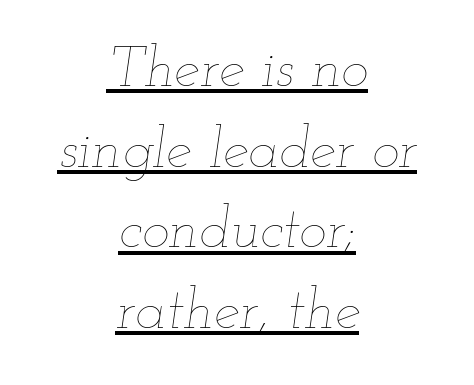
The image shows 58 px thin, wide type, italic (leaning right); set centered, normal line spacing (1.39x), normal letter spacing, underlined; low stroke contrast and a small x-height.
